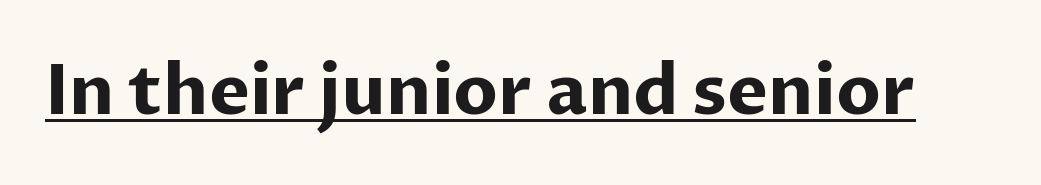
The image shows 69 px bold sans-serif type, upright; set normal letter spacing, underlined; low stroke contrast and a medium x-height.
